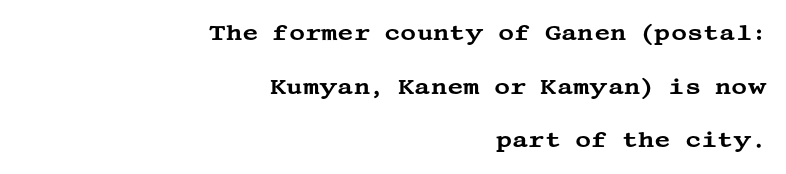
{"italic": "no", "underline": "no", "align": "right", "line_spacing": "loose", "line_spacing_ratio": 2.44, "letter_spacing": "normal", "letter_spacing_em": 0.0, "glyph_px": 22}
